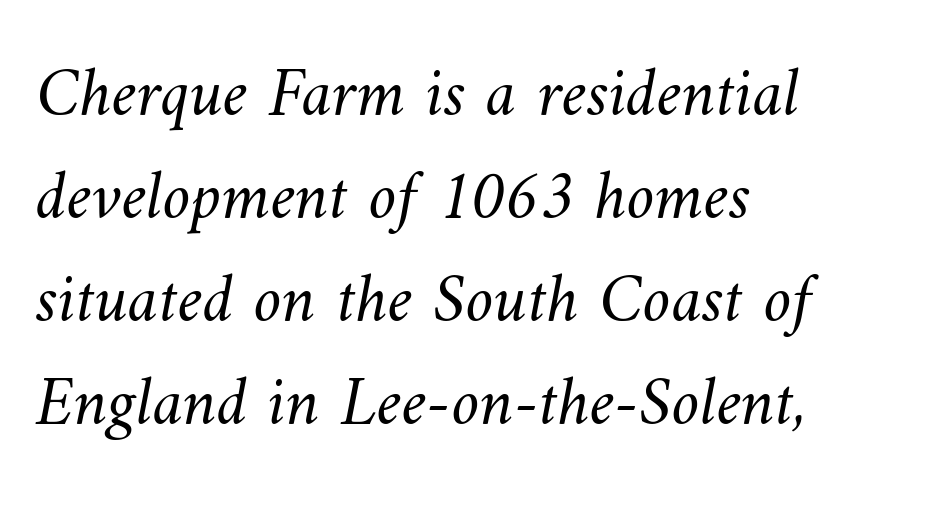
The image shows 70 px light type; set left-aligned, normal line spacing (1.47x), normal letter spacing, not underlined; medium stroke contrast and a small x-height.
